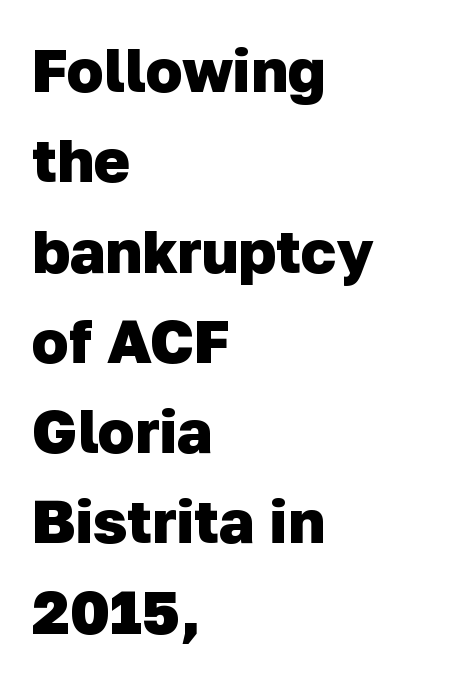
The image shows 61 px heavy sans-serif type; set left-aligned, normal line spacing (1.48x), normal letter spacing, not underlined; low stroke contrast and a medium x-height.
